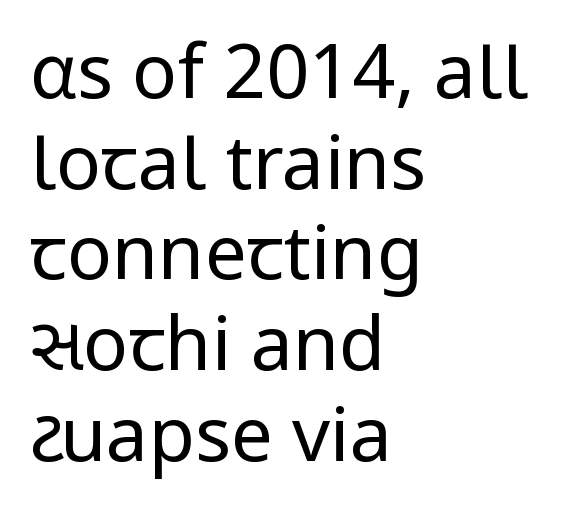
Q: Is the text bold? A: No.
Q: Is the text italic (slanted)? A: No, it is upright.
Q: Is the typeface a serif or a sans-serif typeface? A: Sans-serif.
Q: Is the text underlined? A: No.
Q: How is the paragraph aligned? A: Left-aligned.
Q: Is the spacing between letters normal or unusually wide? A: Normal.
Q: Width (condensed, normal, or wide)? A: Normal.
Q: Stroke contrast? A: Low.
Q: x-height? A: Medium.
Q: Monospaced? A: No.
